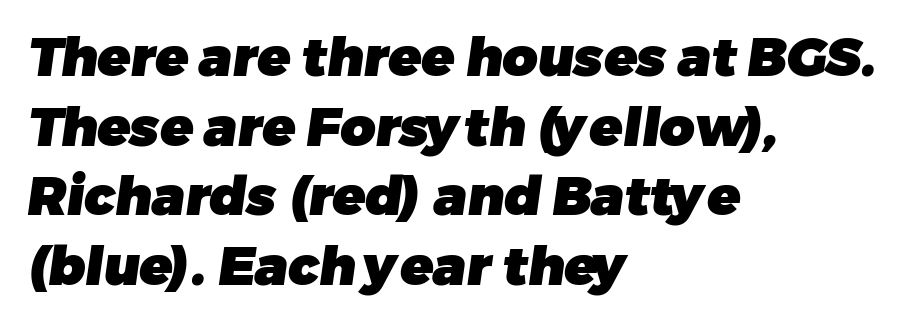
I'd describe the lettering as bold — thick and assertive. All the whitespace from short lines collects on the right. This block has exactly the height ordinary leading produces. To sum up the face: it is a sans, with no serifs. Here the glyphs are tracked normally, forming tight word shapes. Type without underlining.
